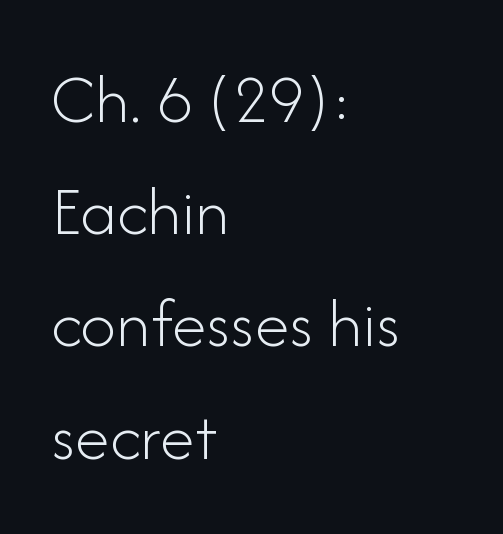
You could not count columns in this text — the font is proportionally spaced. The tracking reads as untouched default to a designer's eye. The foot of each line stays bare and open. The compositor pushed each line to the left boundary. The typography opts for an upright posture over an oblique one. Does the type have serifs? No, each stem ends abruptly.
